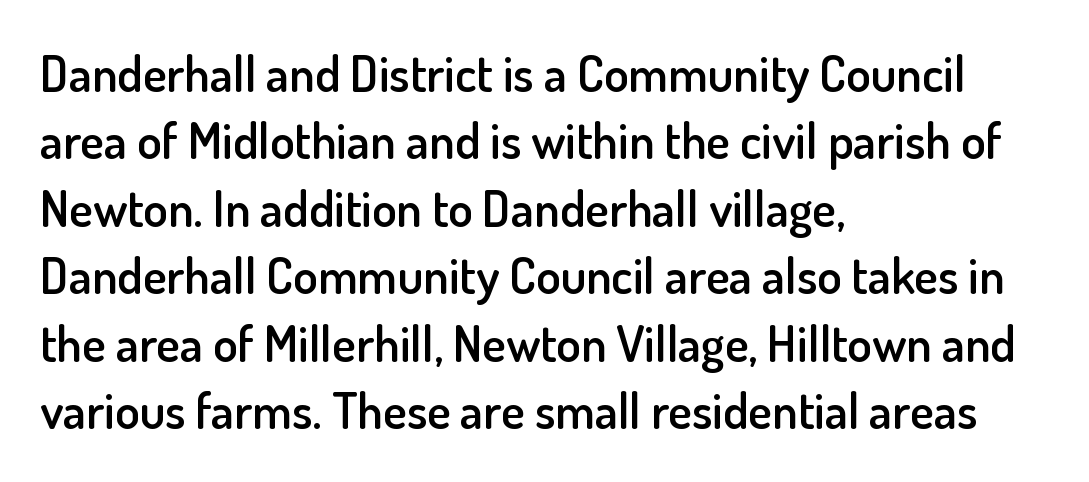
The image shows 50 px semibold sans-serif type, upright; set left-aligned, normal line spacing (1.35x), normal letter spacing, not underlined; low stroke contrast and a small x-height.
